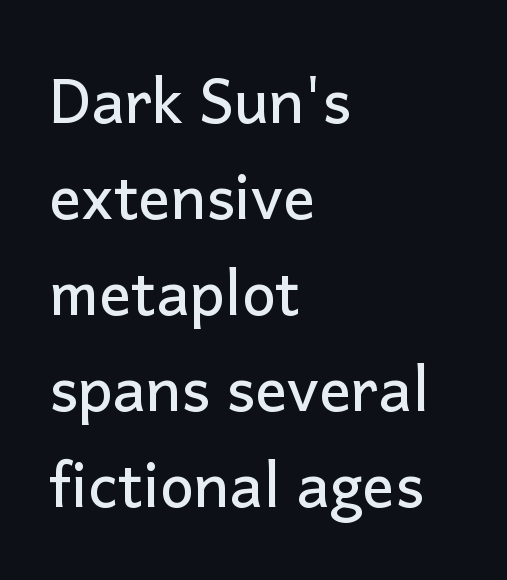
Q: Is the text italic (slanted)? A: No, it is upright.
Q: Is the typeface a serif or a sans-serif typeface? A: Sans-serif.
Q: Is the text underlined? A: No.
Q: How is the paragraph aligned? A: Left-aligned.
Q: Is the spacing between letters normal or unusually wide? A: Normal.
Q: Is the spacing between lines tight, normal or loose? A: Normal.
Q: Width (condensed, normal, or wide)? A: Normal.
Q: Stroke contrast? A: Low.
Q: x-height? A: Medium.
Q: Monospaced? A: No.
